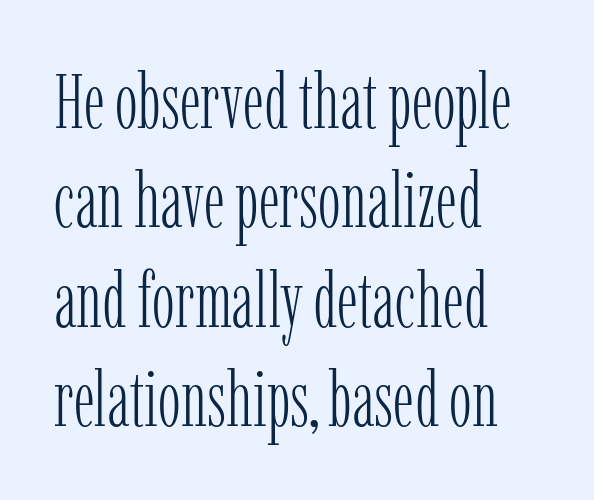
{"serif": "yes", "italic": "no", "bold": "no", "weight": "light", "width": "condensed", "stroke_contrast": "low", "x_height": "medium", "monospaced": "no", "underline": "no", "align": "left", "line_spacing": "normal", "line_spacing_ratio": 1.29, "letter_spacing": "normal", "letter_spacing_em": 0.0, "glyph_px": 77}
